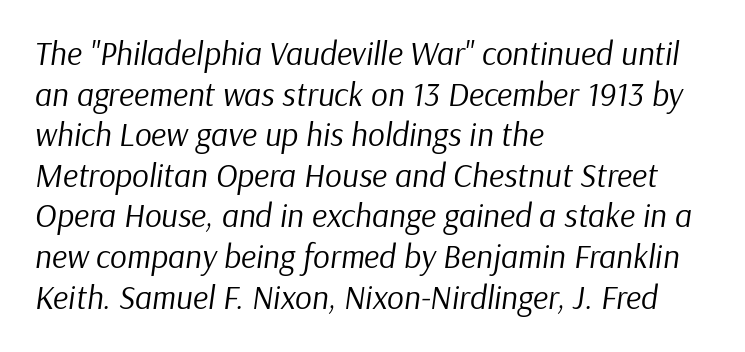
The cut favours lightness, reaching ordinary text weight at its darkest. Horizontally, the lines are justified to the leading edge only. Underlining? Definitely not there. Compared with typical body copy, the letter spacing here is the same.
